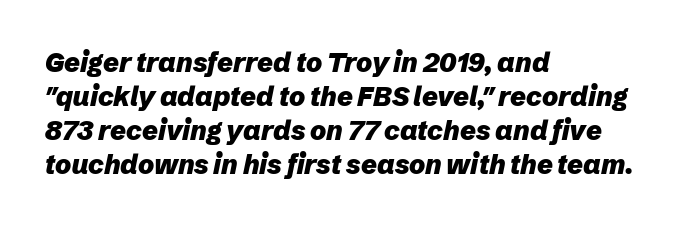
Plenty of ink on the page — the face is bold. The glyphs look as if they've been sheared to an angle. Characters follow at the spacing the type designer built in. Alignment: flush left. Decoration check: the copy has no underline.
